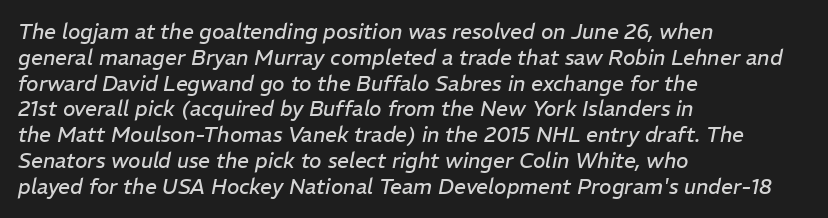
The image shows 21 px text type, italic (leaning right); set left-aligned, line spacing 1.23x, normal letter spacing, not underlined.
